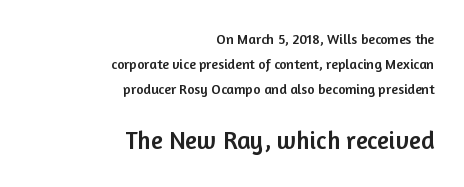
Q: Is the text italic (slanted)? A: No, it is upright.
Q: Is the text underlined? A: No.
Q: How is the paragraph aligned? A: Right-aligned.
Q: Is the spacing between letters normal or unusually wide? A: Normal.
Q: Which block of text is set in a larger size, the first (top) or the second (bottom)? A: The second (bottom) one.
